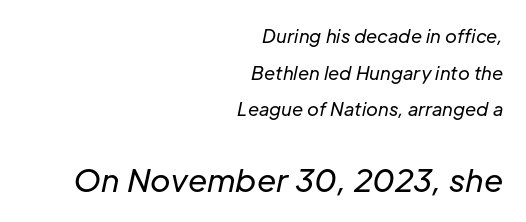
No extra ink here — the face is not bold. Where is the straight margin? On the right. The rendering keeps characters at their native spacing. Nobody drew a line under any word here. Rendered with sloped, italic letterforms. Do the characters align in a grid? No, the font is proportional.
